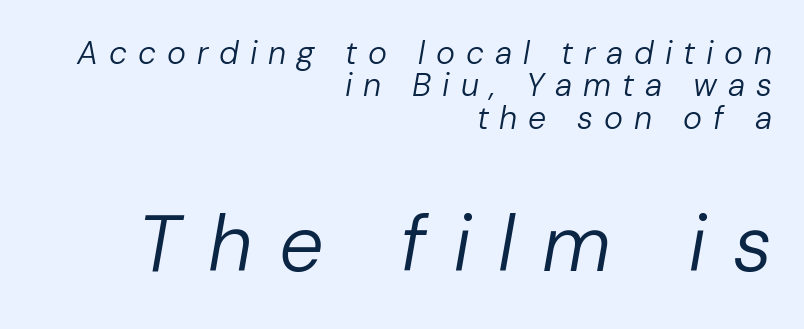
The image shows 79 px regular-weight type, italic (leaning right); set right-aligned, tight line spacing (1.01x), unusually wide letter spacing (+0.34 em), not underlined; the second (bottom) block is 2.47x larger; low stroke contrast and a medium x-height.
